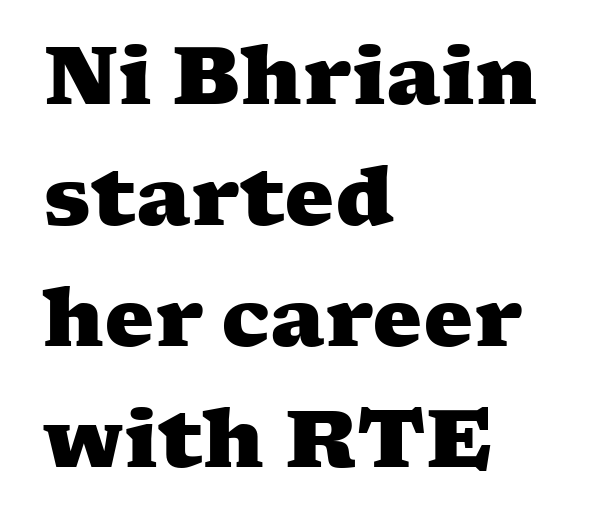
Are there feet on the stems? There are — it's a serif. If you drew a ruler down the left edge, every line would touch it. Default kerning and tracking; the words read as compact shapes. The rendering uses natural spacing where letterforms have individual widths. Summary of vertical rhythm: regular, with standard interline spacing.
